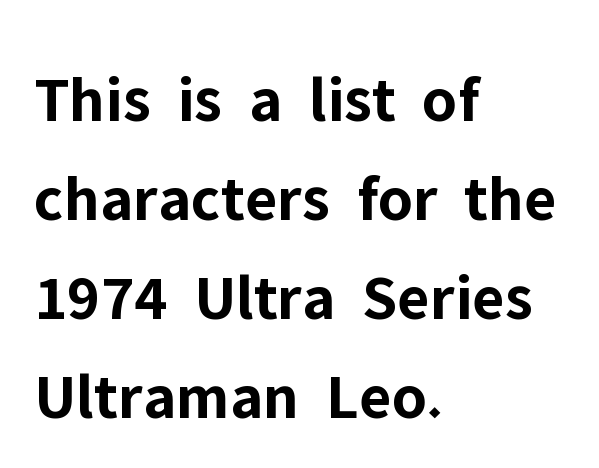
Q: Is the text bold? A: Yes.
Q: Is the text italic (slanted)? A: No, it is upright.
Q: Is the typeface a serif or a sans-serif typeface? A: Sans-serif.
Q: Is the text underlined? A: No.
Q: How is the paragraph aligned? A: Left-aligned.
Q: Is the spacing between letters normal or unusually wide? A: Normal.
Q: Is the spacing between lines tight, normal or loose? A: Normal.
Q: Width (condensed, normal, or wide)? A: Normal.
Q: Stroke contrast? A: Low.
Q: x-height? A: Medium.
Q: Monospaced? A: No.
